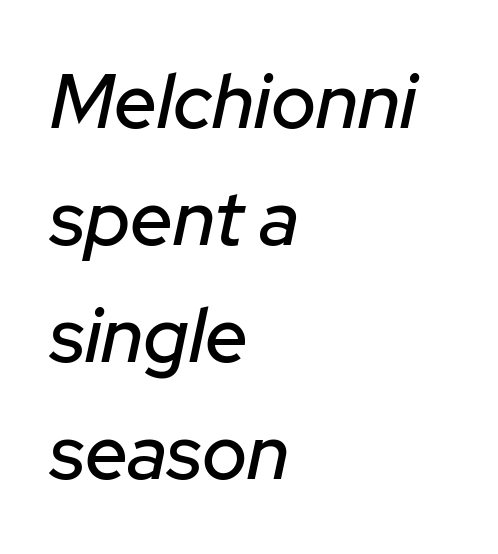
The image shows 76 px text type, italic (leaning right); set left-aligned, normal line spacing (1.54x), normal letter spacing, not underlined; low stroke contrast and a medium x-height.
